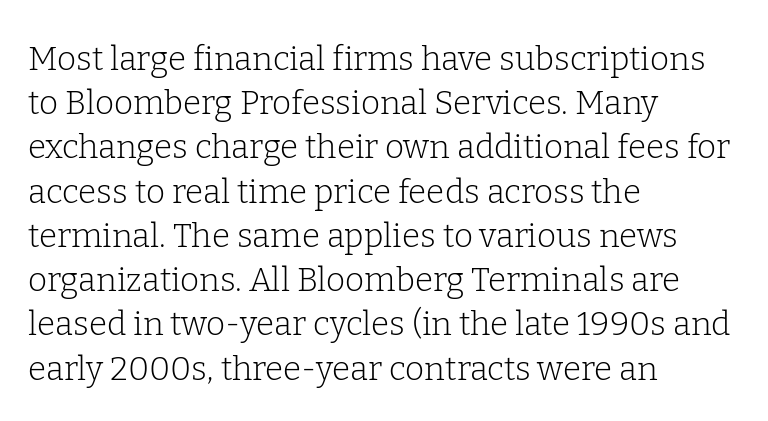
When letters stand straight like this, we call the style roman or upright. The weight would be labelled regular, book, light, or lighter still. Check where the strokes stop: tiny serifs finish them off. Here the designer chose a conventional face with non-uniform glyph widths.
